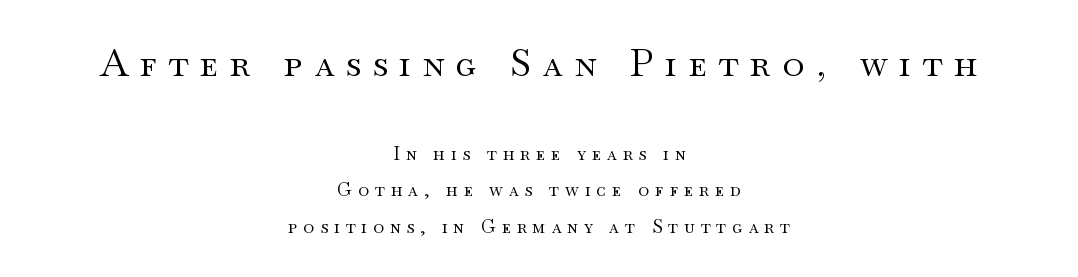
The image shows 38 px regular-weight, wide serif type, upright; set centered, loose line spacing (1.91x), unusually wide letter spacing (+0.31 em), not underlined; the first (top) block is 2.0x larger; medium stroke contrast and a small x-height.
